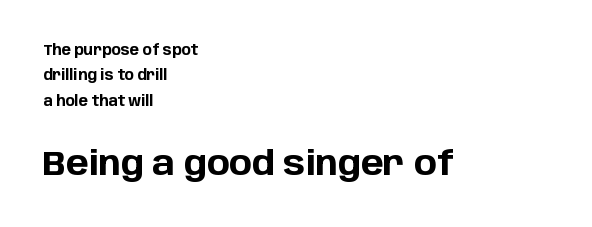
Q: Is the text bold? A: Yes.
Q: Is the text italic (slanted)? A: No, it is upright.
Q: Is the typeface a serif or a sans-serif typeface? A: Sans-serif.
Q: Is the text underlined? A: No.
Q: How is the paragraph aligned? A: Left-aligned.
Q: Is the spacing between letters normal or unusually wide? A: Normal.
Q: Which block of text is set in a larger size, the first (top) or the second (bottom)? A: The second (bottom) one.
Q: Width (condensed, normal, or wide)? A: Normal.
Q: Stroke contrast? A: Low.
Q: x-height? A: Large.
Q: Monospaced? A: No.
